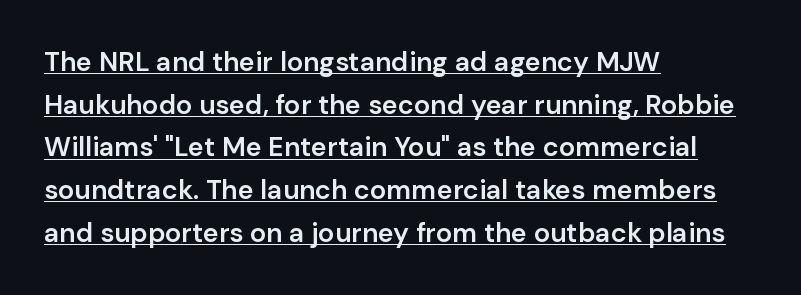
The type is set solid horizontally, with unmodified tracking. The font's upright variant was chosen for this text. Notice how the passage keeps a crisp vertical edge on the left only. Quick note: underline on. Slightly chunky letters — semibold, I'd say, not full bold.
